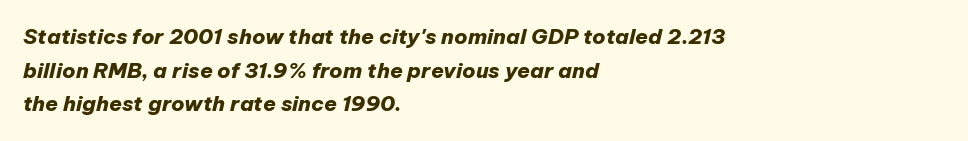
The image shows 21 px bold type, italic (leaning right); set left-aligned, normal line spacing (1.6x), normal letter spacing, not underlined.
